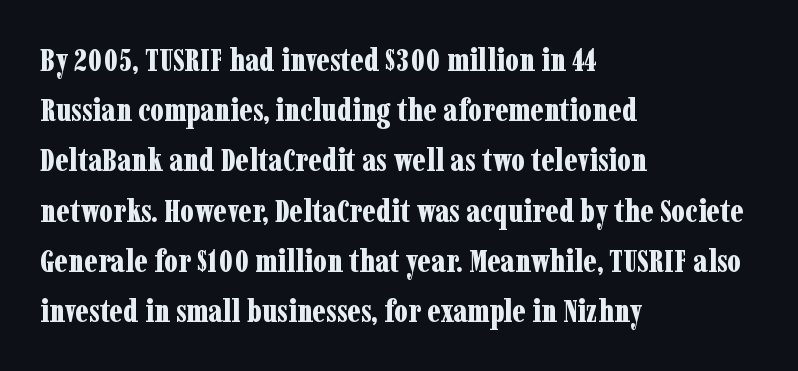
{"serif": "yes", "italic": "no", "bold": "yes", "weight": "bold", "width": "condensed", "stroke_contrast": "low", "x_height": "medium", "monospaced": "no", "underline": "no", "align": "left", "line_spacing": "normal", "line_spacing_ratio": 1.57, "letter_spacing": "normal", "letter_spacing_em": 0.0, "glyph_px": 32}
